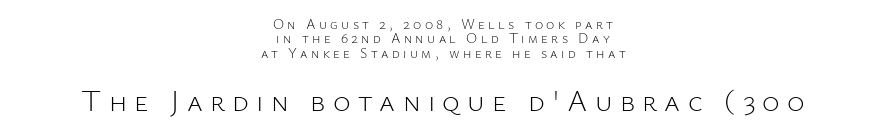
The image shows 30 px light sans-serif type, upright; set centered, tight line spacing (1.02x), unusually wide letter spacing (+0.24 em), not underlined; the second (bottom) block is 2.14x larger; low stroke contrast and a medium x-height.
